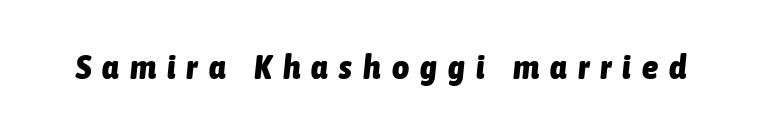
Q: Is the text bold? A: Yes.
Q: Is the text italic (slanted)? A: Yes, it leans right by about 6 degrees.
Q: Is the text underlined? A: No.
Q: Is the spacing between letters normal or unusually wide? A: Unusually wide.
Q: Width (condensed, normal, or wide)? A: Condensed.
Q: Stroke contrast? A: Low.
Q: x-height? A: Medium.
Q: Monospaced? A: No.
